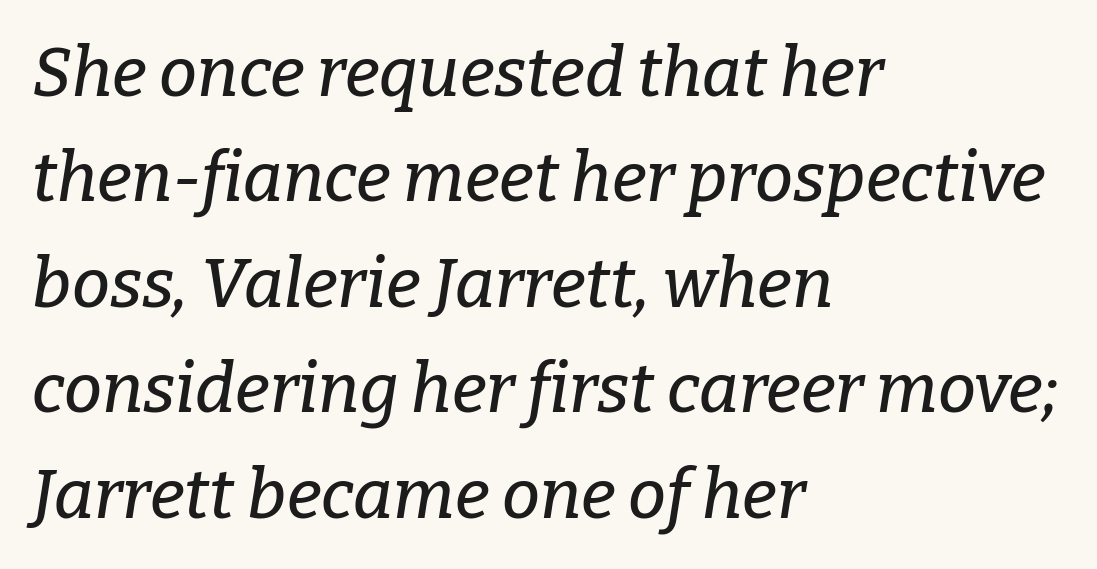
{"serif": "yes", "italic": "yes", "lean": "right", "slant_degrees": 9, "width": "normal", "stroke_contrast": "low", "x_height": "medium", "monospaced": "no", "underline": "no", "align": "left", "line_spacing": "normal", "line_spacing_ratio": 1.55, "letter_spacing": "normal", "letter_spacing_em": 0.0, "glyph_px": 68}
